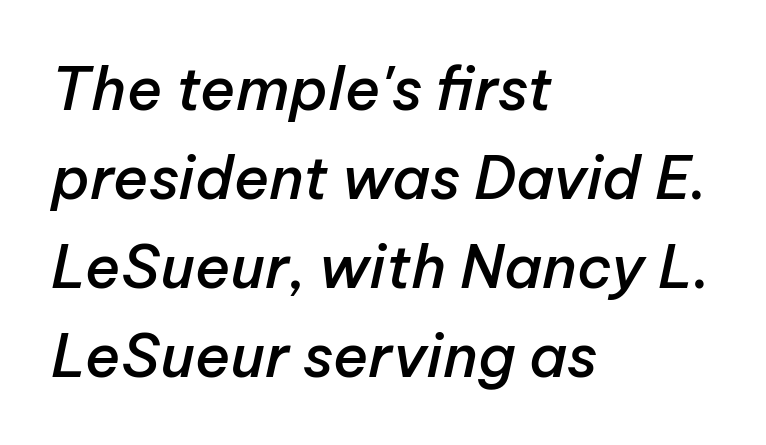
Looking at the ascenders, they clearly lean. Every letter is mildly thick-stroked: semibold rather than bold. Line spacing here is normal. Look at the tracking — it's just the regular setting, nothing added. Anything drawn beneath the words? Only blank space. If you drew a ruler down the left edge, every line would touch it.
